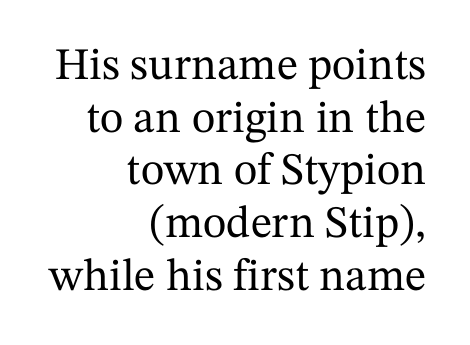
Little horizontal feet cap the strokes, marking this as serif type. Characters follow at the spacing the type designer built in. Think of a printed novel: that variable character pitch is what you see here. No word sits above an underline. Each line ends at the same right margin while the left side varies. Posture: upright roman.
